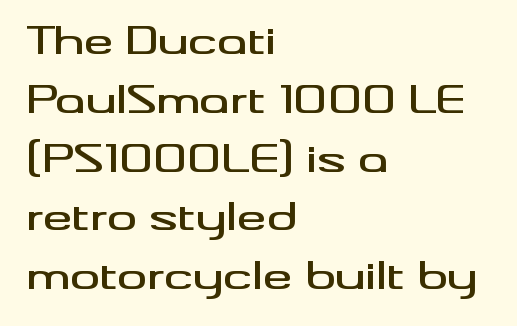
{"serif": "no", "italic": "no", "width": "wide", "stroke_contrast": "medium", "x_height": "small", "monospaced": "no", "underline": "no", "align": "left", "line_spacing": "normal", "line_spacing_ratio": 1.59, "letter_spacing": "normal", "letter_spacing_em": 0.0, "glyph_px": 37}
